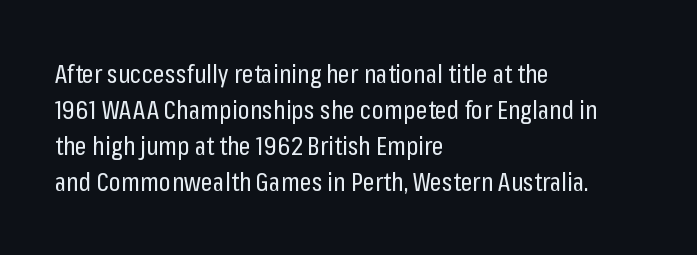
{"italic": "no", "bold": "no", "underline": "no", "align": "left", "line_spacing": "normal", "line_spacing_ratio": 1.39, "letter_spacing": "normal", "letter_spacing_em": 0.0, "glyph_px": 26}
